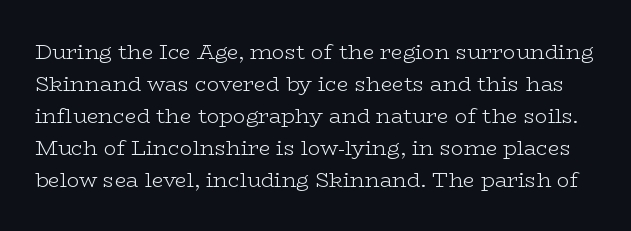
The image shows 21 px text type, upright; set normal line spacing (1.52x), normal letter spacing, not underlined.
